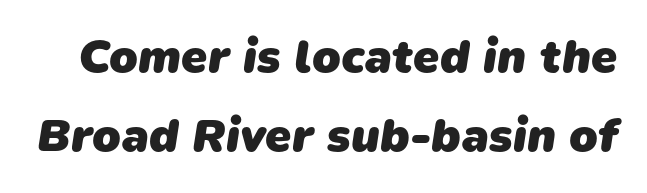
{"serif": "no", "bold": "yes", "weight": "heavy", "width": "normal", "stroke_contrast": "low", "x_height": "medium", "monospaced": "no", "underline": "no", "line_spacing": "normal", "line_spacing_ratio": 1.69, "letter_spacing": "normal", "letter_spacing_em": 0.0, "glyph_px": 47}
